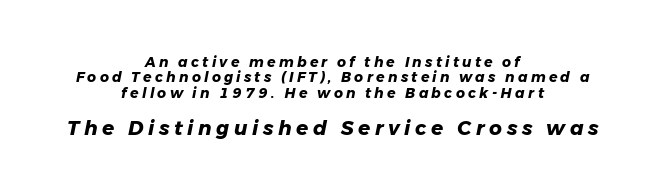
Q: Is the text bold? A: Yes.
Q: Is the text italic (slanted)? A: Yes, it leans right by about 11 degrees.
Q: Is the text underlined? A: No.
Q: How is the paragraph aligned? A: Centered.
Q: Is the spacing between letters normal or unusually wide? A: Unusually wide.
Q: Is the spacing between lines tight, normal or loose? A: Tight.
Q: Which block of text is set in a larger size, the first (top) or the second (bottom)? A: The second (bottom) one.
